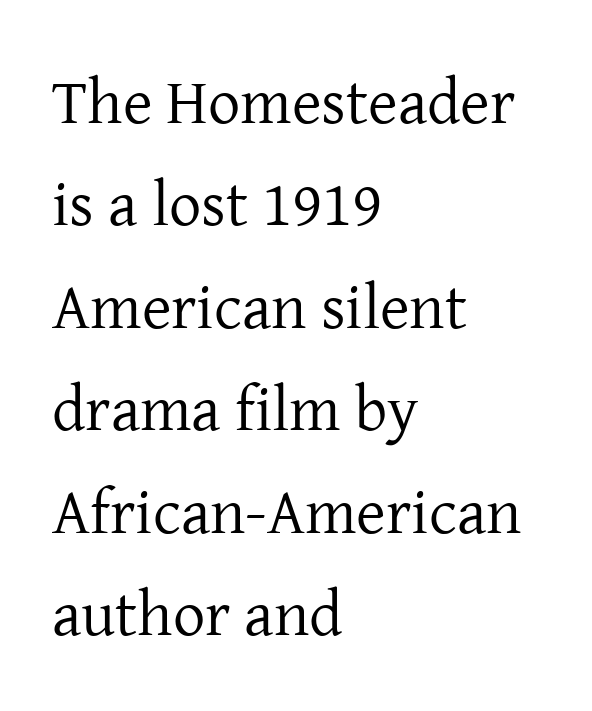
The image shows 64 px regular-weight serif type, upright; set left-aligned, normal line spacing (1.6x), normal letter spacing, not underlined; low stroke contrast and a medium x-height.
